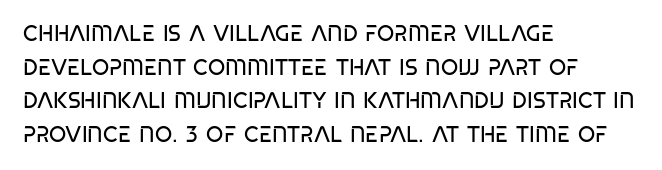
Q: Is the text bold? A: No.
Q: Is the text underlined? A: No.
Q: How is the paragraph aligned? A: Left-aligned.
Q: Is the spacing between letters normal or unusually wide? A: Normal.
Q: Is the spacing between lines tight, normal or loose? A: Normal.
